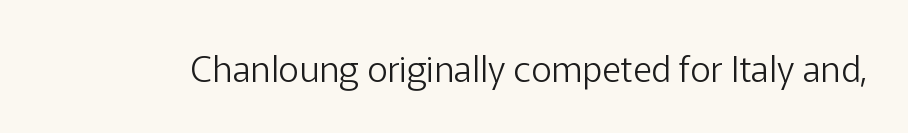
The image shows 36 px light sans-serif type, upright; set normal letter spacing, not underlined; low stroke contrast and a medium x-height.
